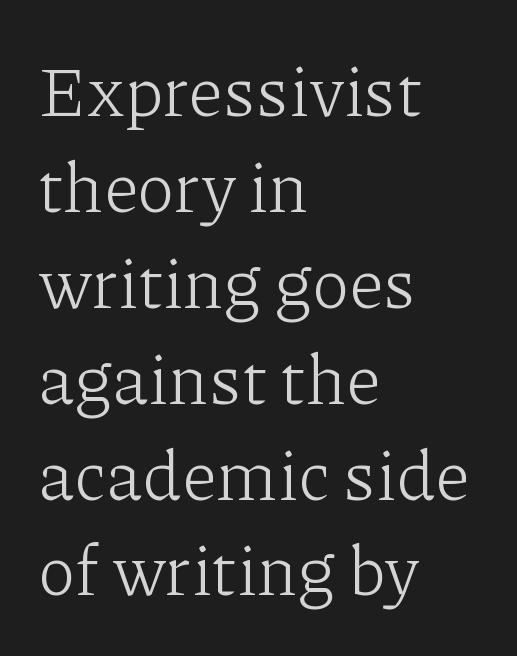
{"serif": "yes", "italic": "no", "bold": "no", "weight": "light", "width": "normal", "stroke_contrast": "low", "x_height": "medium", "monospaced": "no", "underline": "no", "align": "left", "line_spacing": "normal", "line_spacing_ratio": 1.37, "letter_spacing": "normal", "letter_spacing_em": 0.0, "glyph_px": 70}
